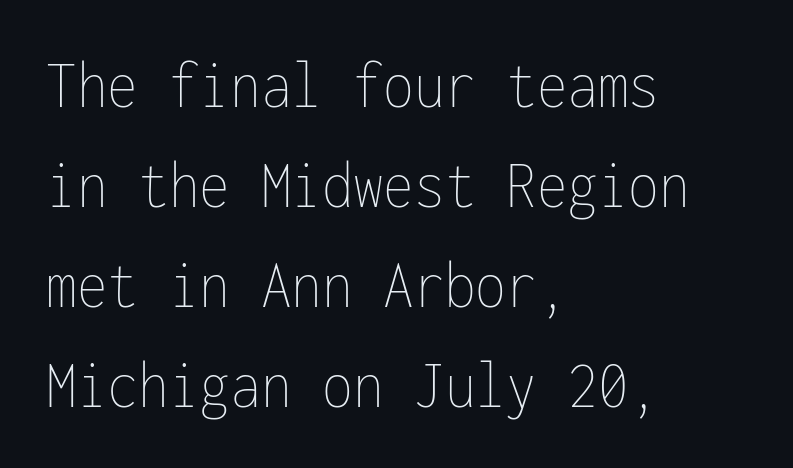
Bold? No — there's no thickening of the strokes. Line spacing here is normal. What stands out about the letter spacing? Nothing — it is the standard amount. The letters march in equal steps, a hallmark of fixed-pitch type.
